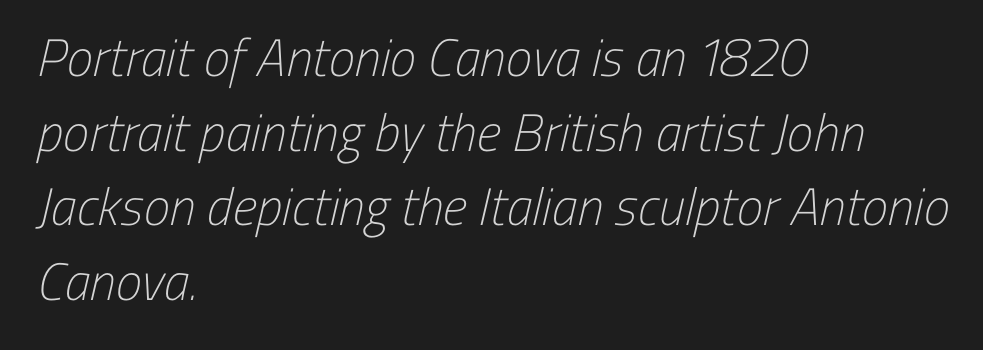
The image shows 53 px light, condensed sans-serif type; set left-aligned, normal line spacing (1.41x), normal letter spacing, not underlined; low stroke contrast and a medium x-height.
